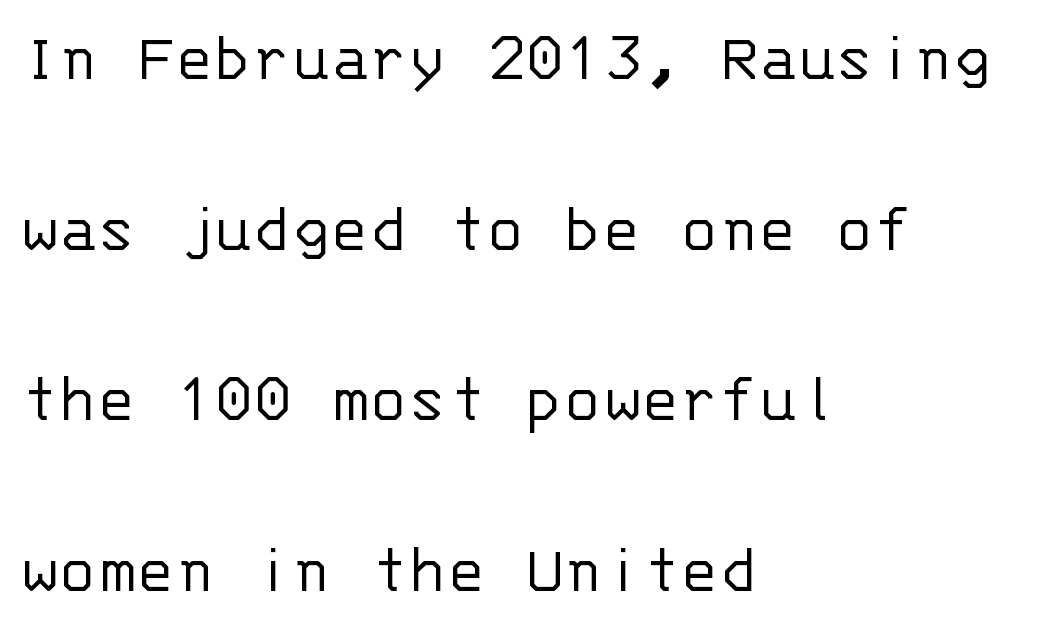
Q: Is the text bold? A: No.
Q: Is the text italic (slanted)? A: No, it is upright.
Q: Is the typeface a serif or a sans-serif typeface? A: Sans-serif.
Q: Is the text underlined? A: No.
Q: How is the paragraph aligned? A: Left-aligned.
Q: Is the spacing between letters normal or unusually wide? A: Normal.
Q: Is the spacing between lines tight, normal or loose? A: Loose.
Q: Width (condensed, normal, or wide)? A: Normal.
Q: Stroke contrast? A: Low.
Q: x-height? A: Large.
Q: Monospaced? A: Yes.
